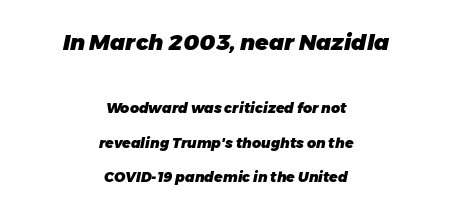
{"italic": "yes", "lean": "right", "slant_degrees": 11, "bold": "yes", "underline": "no", "align": "center", "line_spacing": "loose", "line_spacing_ratio": 2.45, "letter_spacing": "normal", "letter_spacing_em": 0.0, "larger_block": "first", "size_ratio": 1.57, "glyph_px": 22}
